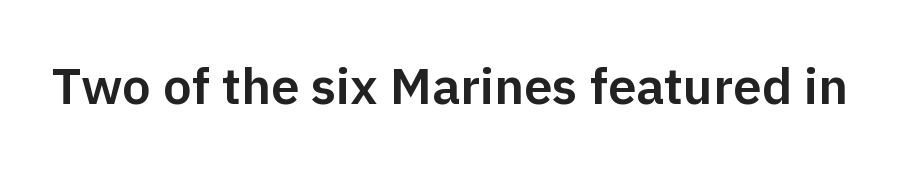
The image shows 51 px sans-serif type, upright; set normal letter spacing, not underlined; low stroke contrast and a medium x-height.
